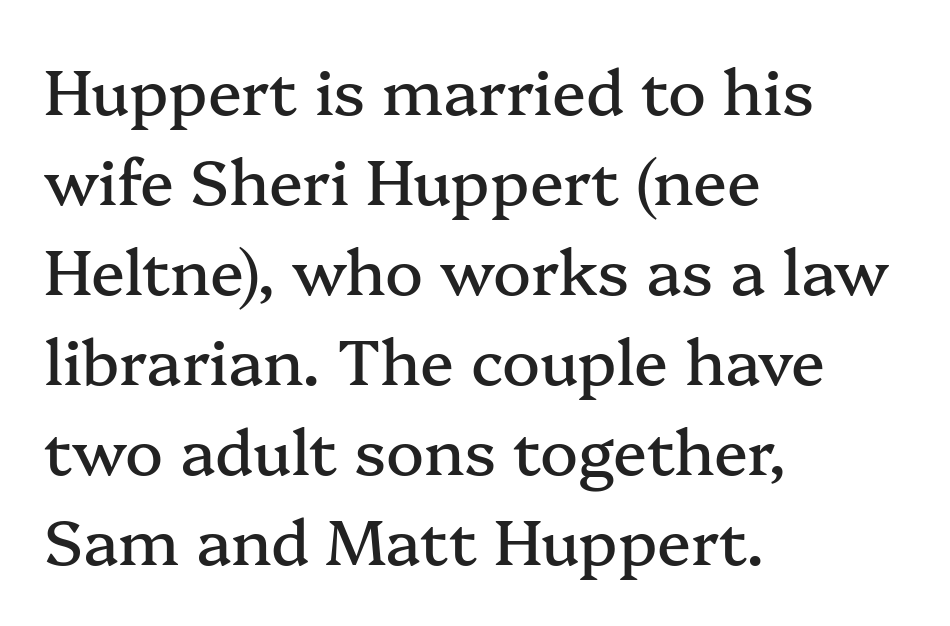
{"serif": "yes", "italic": "no", "width": "normal", "stroke_contrast": "medium", "x_height": "medium", "monospaced": "no", "underline": "no", "align": "left", "line_spacing": "normal", "line_spacing_ratio": 1.43, "letter_spacing": "normal", "letter_spacing_em": 0.0, "glyph_px": 63}
